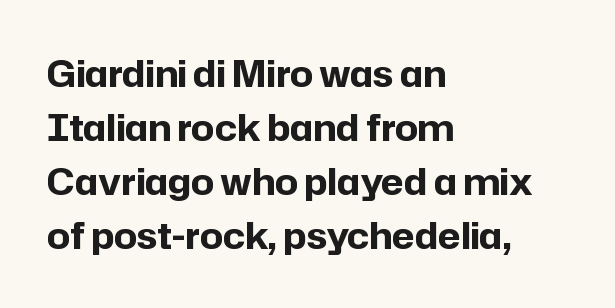
The image shows 36 px bold sans-serif type, upright; set left-aligned, normal line spacing (1.5x), normal letter spacing, not underlined; low stroke contrast and a medium x-height.
